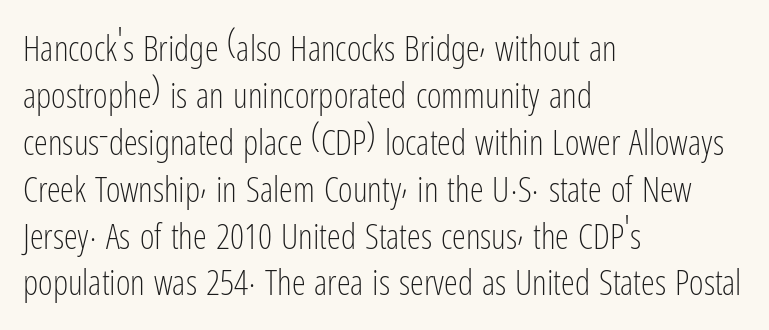
The image shows 35 px light, condensed sans-serif type, upright; set left-aligned, normal line spacing (1.34x), normal letter spacing, not underlined; low stroke contrast and a medium x-height.
